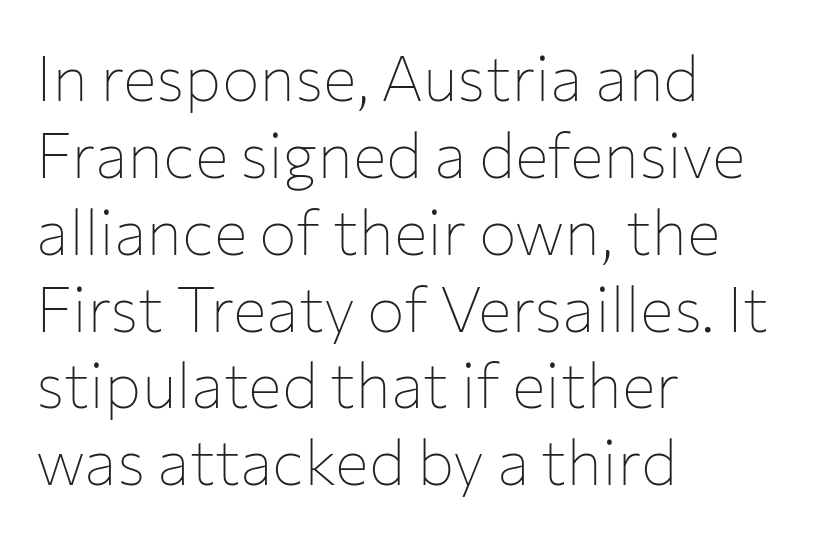
The image shows 63 px thin sans-serif type, upright; set left-aligned, line spacing 1.22x, normal letter spacing, not underlined; low stroke contrast and a medium x-height.
